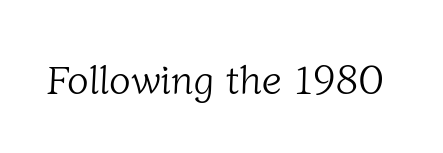
{"serif": "yes", "bold": "no", "weight": "light", "width": "normal", "stroke_contrast": "low", "x_height": "medium", "monospaced": "no", "underline": "no", "letter_spacing": "normal", "letter_spacing_em": 0.0, "glyph_px": 40}
